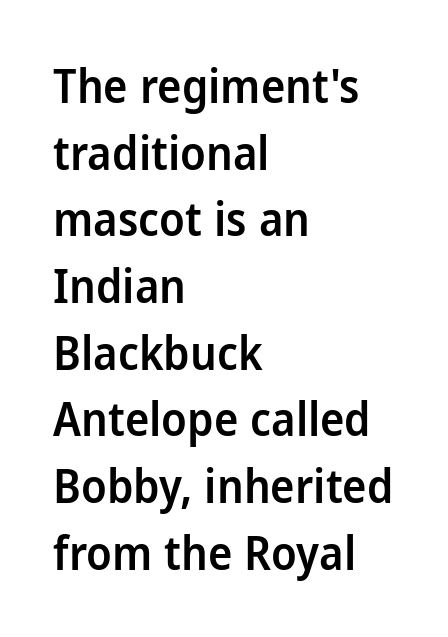
Looks like regular typesetting: each glyph gets only the width it needs. These lines keep a tight, regular rhythm from letter to letter. What's the leading like? Ordinary, nothing unusual. The compositor pushed each line to the left boundary.
